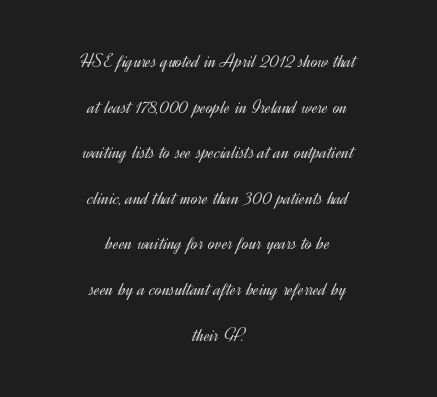
The image shows 20 px text type; set centered, loose line spacing (2.28x), normal letter spacing, not underlined.
